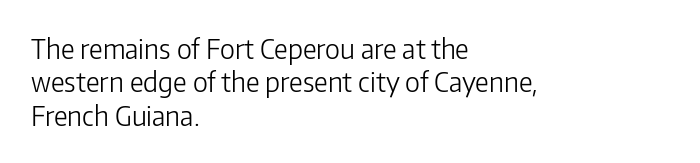
{"italic": "no", "bold": "no", "underline": "no", "align": "left", "line_spacing_ratio": 1.24, "letter_spacing": "normal", "letter_spacing_em": 0.0, "glyph_px": 27}
